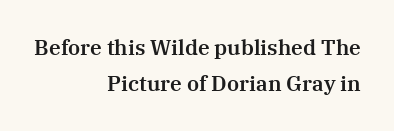
The image shows 21 px text type, upright; set right-aligned, line spacing 1.72x, normal letter spacing, not underlined.
